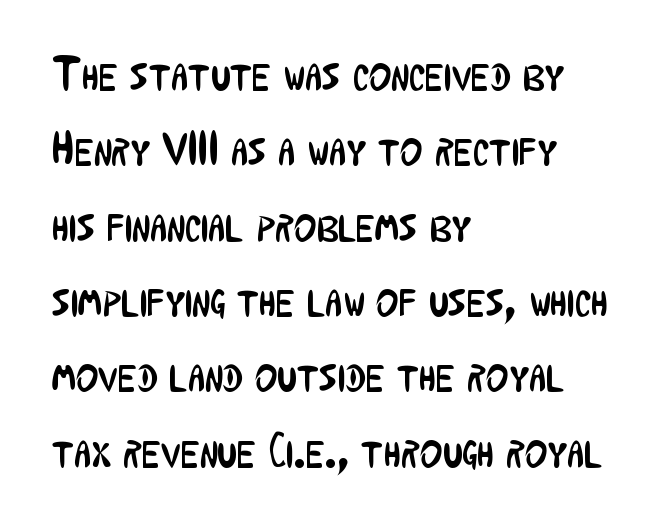
Beneath every word, the page is bare. Vertically, the passage feels balanced, rows spaced as you'd expect. This sample has the flowing, uneven cadence of proportional lettering. The passage shown is typeset with a sans-serif family. Inter-character spacing is left at the font's built-in metrics. Left-aligned paragraph, ragged on the right.
